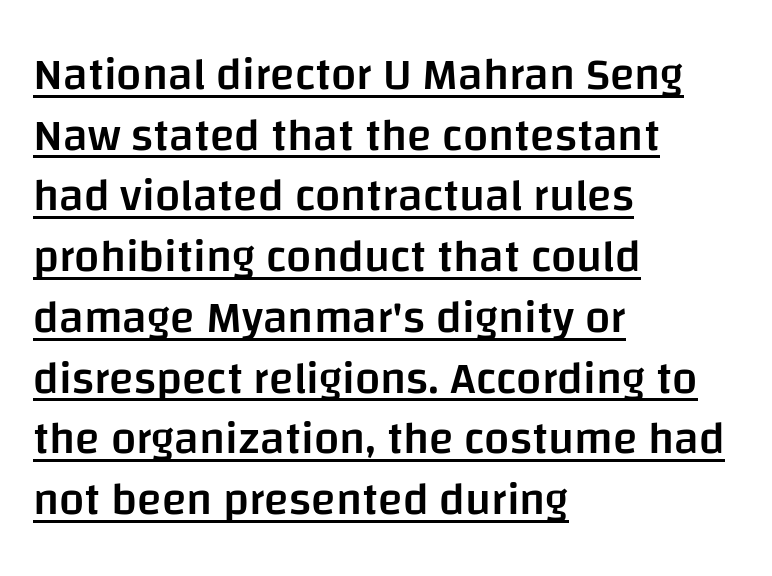
The typeface chosen for these lines omits serifs. No extra tracking has been applied to these lines. Varying glyph widths throughout — classic text-font behaviour. Characters remain perfectly vertical along every line.
